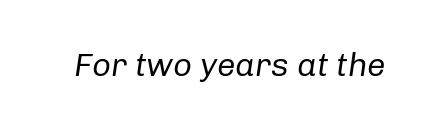
Slant detected: the letters are inclined. The string is rendered with underlining switched off. Counters stay open thanks to moderate or lighter strokes. The gaps between neighbouring characters are ordinary and unremarkable.
